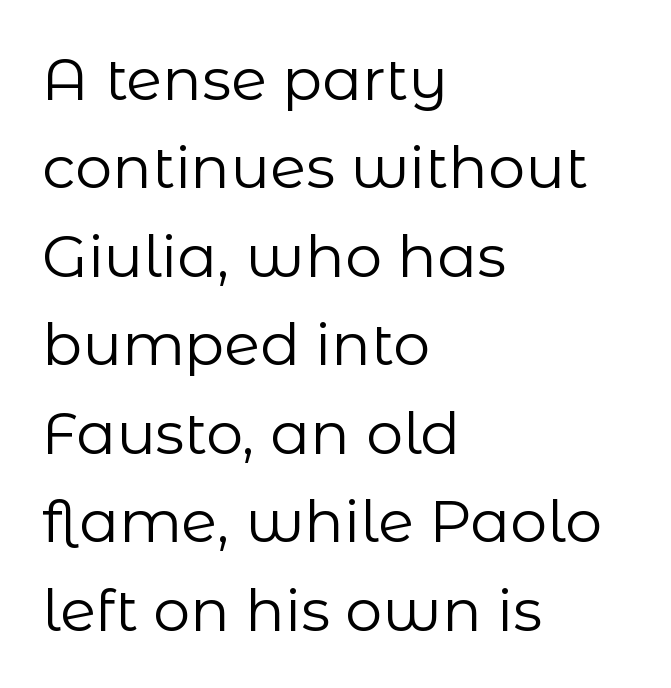
Q: Is the text bold? A: No.
Q: Is the text italic (slanted)? A: No, it is upright.
Q: Is the typeface a serif or a sans-serif typeface? A: Sans-serif.
Q: Is the text underlined? A: No.
Q: How is the paragraph aligned? A: Left-aligned.
Q: Is the spacing between letters normal or unusually wide? A: Normal.
Q: Is the spacing between lines tight, normal or loose? A: Normal.
Q: Width (condensed, normal, or wide)? A: Normal.
Q: Stroke contrast? A: Low.
Q: x-height? A: Medium.
Q: Monospaced? A: No.
